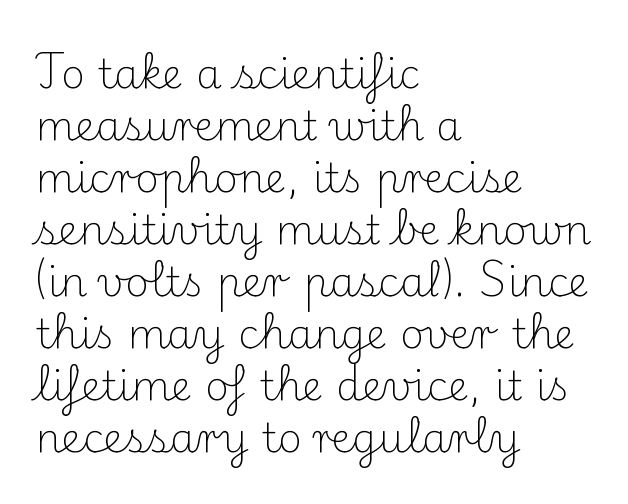
Q: Is the text bold? A: No.
Q: Is the text italic (slanted)? A: No, it is upright.
Q: Is the typeface a serif or a sans-serif typeface? A: Serif.
Q: Is the text underlined? A: No.
Q: How is the paragraph aligned? A: Left-aligned.
Q: Is the spacing between letters normal or unusually wide? A: Normal.
Q: Is the spacing between lines tight, normal or loose? A: Normal.
Q: Width (condensed, normal, or wide)? A: Normal.
Q: Stroke contrast? A: Medium.
Q: x-height? A: Small.
Q: Monospaced? A: No.
